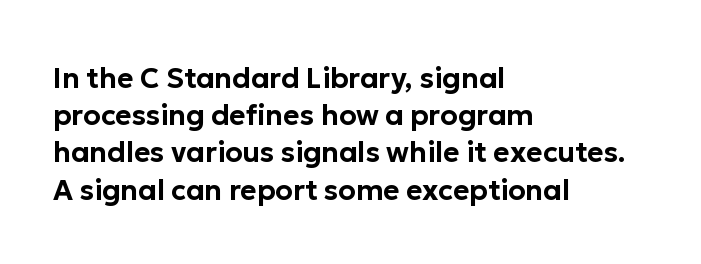
{"serif": "no", "italic": "no", "width": "normal", "stroke_contrast": "low", "x_height": "medium", "monospaced": "no", "underline": "no", "align": "left", "line_spacing": "normal", "line_spacing_ratio": 1.33, "letter_spacing": "normal", "letter_spacing_em": 0.0, "glyph_px": 28}
